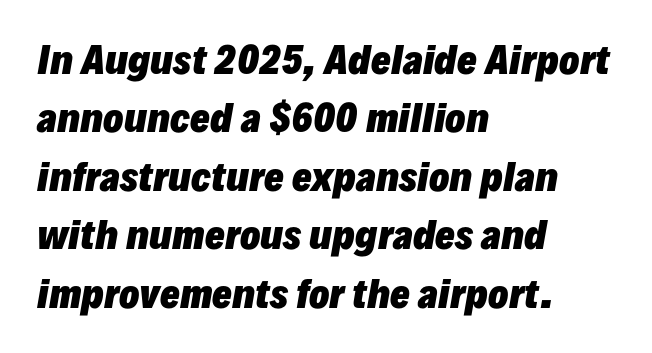
Q: Is the text bold? A: Yes.
Q: Is the text italic (slanted)? A: Yes, it leans right by about 10 degrees.
Q: Is the text underlined? A: No.
Q: How is the paragraph aligned? A: Left-aligned.
Q: Is the spacing between letters normal or unusually wide? A: Normal.
Q: Is the spacing between lines tight, normal or loose? A: Normal.
Q: Width (condensed, normal, or wide)? A: Normal.
Q: Stroke contrast? A: Low.
Q: x-height? A: Medium.
Q: Monospaced? A: No.
